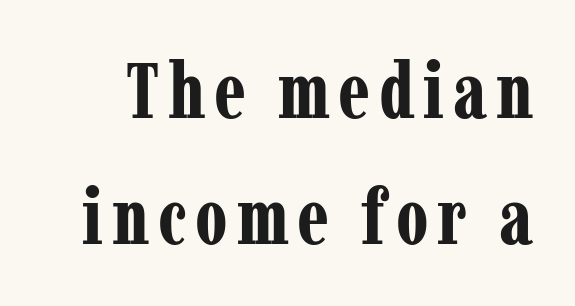
Glance below the letters and you will spot only blank space. The glyphs in this specimen are seriffed. Leading matches the norm, producing a regular column. Notice how the stems are strictly vertical — no italics here. Is this a fixed-width face? No — the glyphs have proportional, varying widths.
